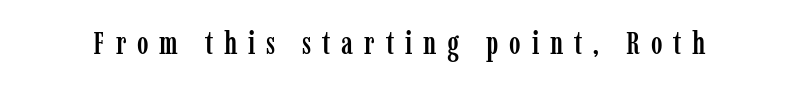
{"serif": "yes", "italic": "no", "width": "condensed", "stroke_contrast": "low", "x_height": "medium", "monospaced": "no", "underline": "no", "letter_spacing": "wide", "letter_spacing_em": 0.35, "glyph_px": 31}
